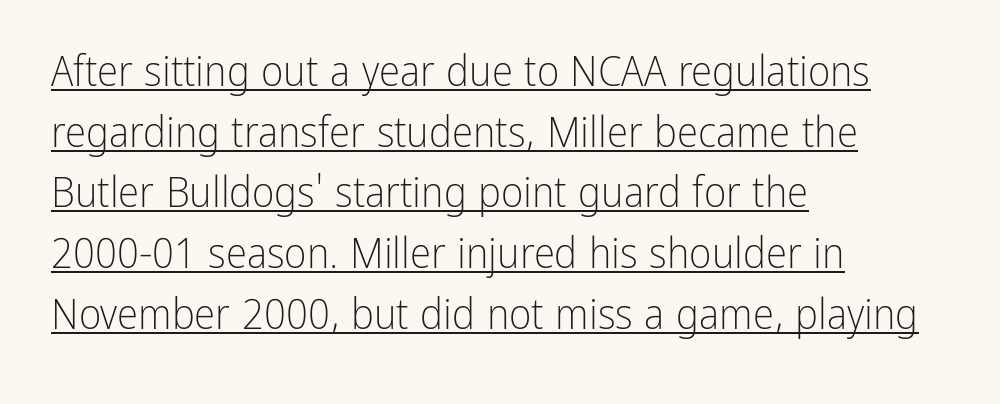
What decoration does the sample have? An underline. Whoever set this chose a conventional vertical rhythm. A sans-serif font was chosen for this passage. The letters look calm and open, with moderate or lighter stems.
